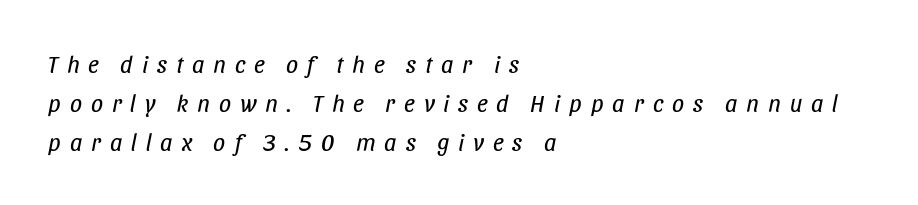
{"italic": "yes", "lean": "right", "slant_degrees": 11, "bold": "no", "underline": "no", "align": "left", "line_spacing": "normal", "line_spacing_ratio": 1.63, "letter_spacing": "wide", "letter_spacing_em": 0.37, "glyph_px": 24}
